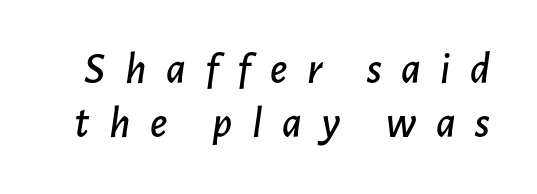
Q: Is the text italic (slanted)? A: Yes, it leans right by about 7 degrees.
Q: Is the text underlined? A: No.
Q: Is the spacing between letters normal or unusually wide? A: Unusually wide.
Q: Width (condensed, normal, or wide)? A: Normal.
Q: Stroke contrast? A: Low.
Q: x-height? A: Medium.
Q: Monospaced? A: No.
